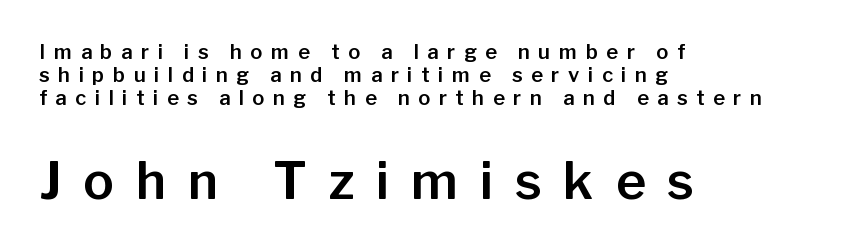
Typographically, this falls in the sans-serif category. Bigger letters appear in the bottom chunk; the top chunk is reduced. The rendering inserts visible extra space after every character. One glance says dense: line gaps are narrower than usual.
